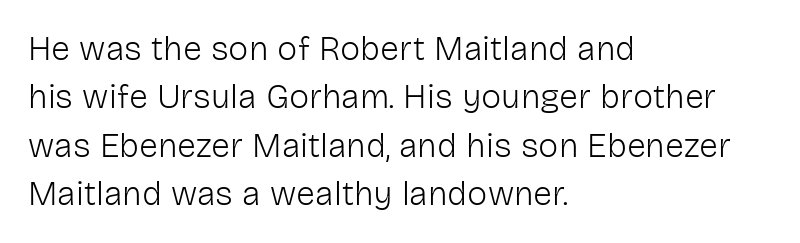
The image shows 34 px light sans-serif type, upright; set left-aligned, normal line spacing (1.42x), normal letter spacing, not underlined; low stroke contrast and a medium x-height.
